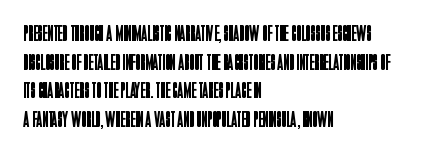
The image shows 23 px text type, upright; set left-aligned, line spacing 1.24x, normal letter spacing, not underlined.
